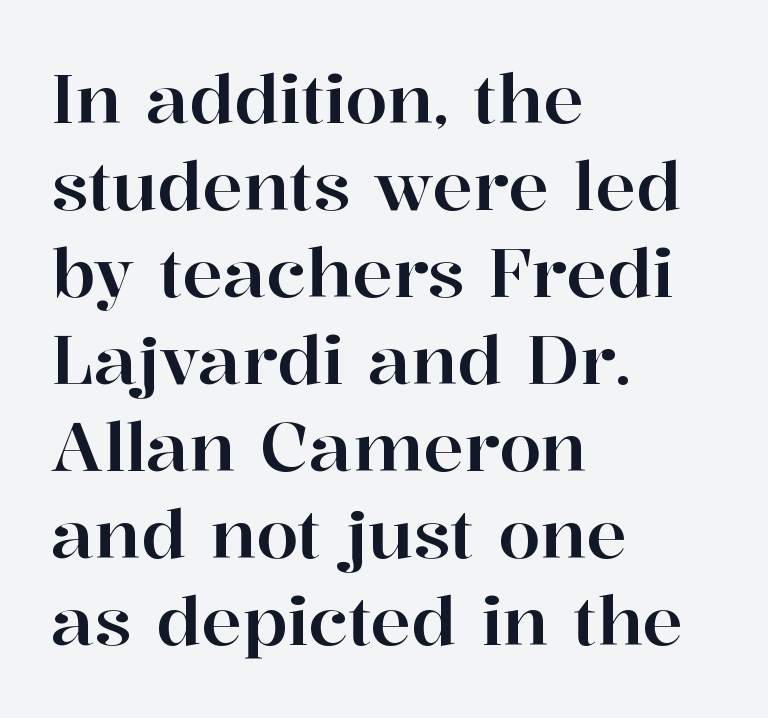
The image shows 68 px serif type, upright; set left-aligned, normal line spacing (1.28x), normal letter spacing, not underlined; high stroke contrast and a medium x-height.
